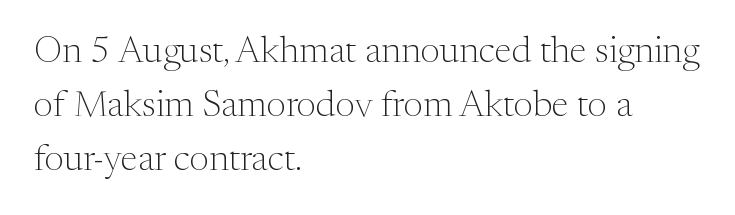
Q: Is the text bold? A: No.
Q: Is the text italic (slanted)? A: No, it is upright.
Q: Is the typeface a serif or a sans-serif typeface? A: Serif.
Q: Is the text underlined? A: No.
Q: How is the paragraph aligned? A: Left-aligned.
Q: Is the spacing between letters normal or unusually wide? A: Normal.
Q: Is the spacing between lines tight, normal or loose? A: Normal.
Q: Width (condensed, normal, or wide)? A: Normal.
Q: Stroke contrast? A: Medium.
Q: x-height? A: Medium.
Q: Monospaced? A: No.
